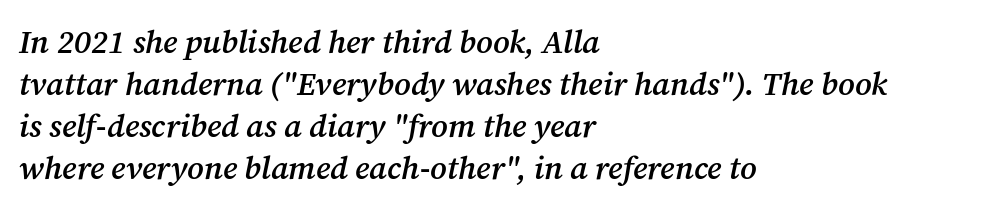
{"serif": "yes", "italic": "yes", "lean": "right", "slant_degrees": 12, "bold": "semi", "weight": "semibold", "width": "normal", "stroke_contrast": "medium", "x_height": "medium", "monospaced": "no", "underline": "no", "align": "left", "line_spacing": "normal", "line_spacing_ratio": 1.31, "letter_spacing": "normal", "letter_spacing_em": 0.0, "glyph_px": 32}
